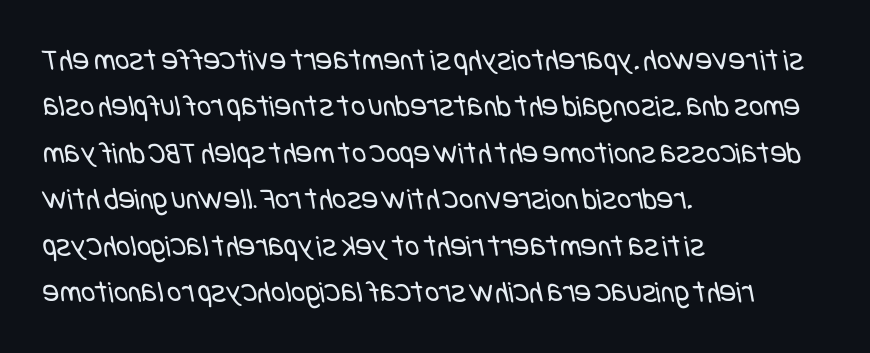
{"serif": "no", "bold": "no", "weight": "regular", "width": "condensed", "stroke_contrast": "low", "x_height": "large", "underline": "no", "align": "left", "line_spacing": "normal", "line_spacing_ratio": 1.5, "letter_spacing": "normal", "letter_spacing_em": 0.0, "glyph_px": 31}
